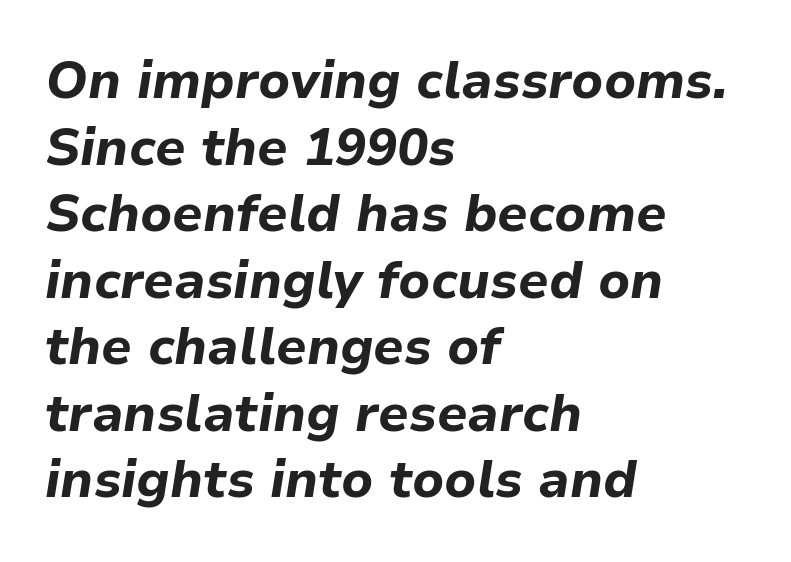
{"italic": "yes", "lean": "right", "slant_degrees": 9, "bold": "yes", "weight": "bold", "width": "normal", "stroke_contrast": "low", "x_height": "medium", "monospaced": "no", "underline": "no", "align": "left", "line_spacing": "normal", "line_spacing_ratio": 1.28, "letter_spacing": "normal", "letter_spacing_em": 0.0, "glyph_px": 52}
